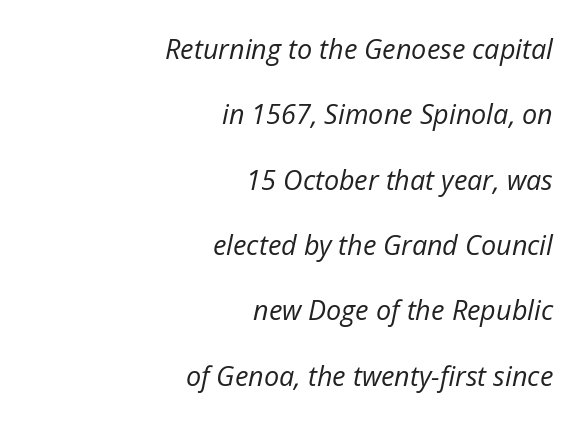
{"italic": "yes", "lean": "right", "slant_degrees": 12, "bold": "no", "underline": "no", "align": "right", "line_spacing": "loose", "line_spacing_ratio": 2.42, "letter_spacing": "normal", "letter_spacing_em": 0.0, "glyph_px": 27}
